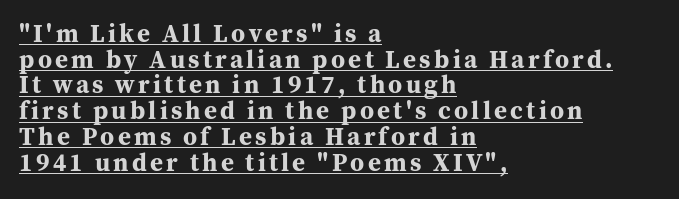
The image shows 25 px bold type, upright; set left-aligned, tight line spacing (1.03x), underlined.
